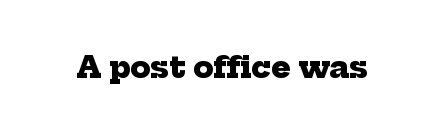
Q: Is the text bold? A: Yes.
Q: Is the typeface a serif or a sans-serif typeface? A: Serif.
Q: Is the text underlined? A: No.
Q: Is the spacing between letters normal or unusually wide? A: Normal.
Q: Width (condensed, normal, or wide)? A: Normal.
Q: Stroke contrast? A: Low.
Q: x-height? A: Medium.
Q: Monospaced? A: No.
